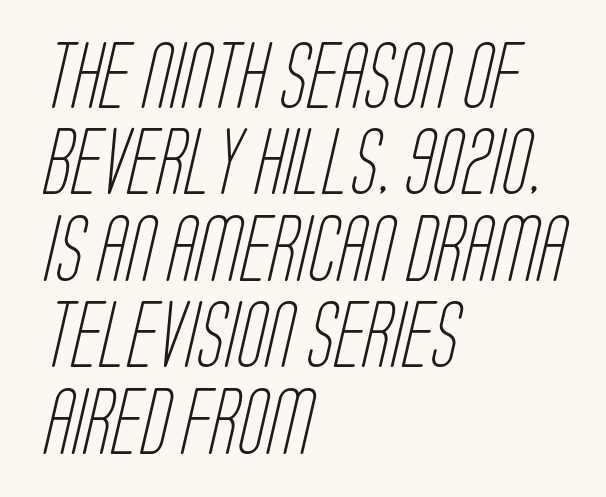
{"serif": "no", "bold": "no", "weight": "light", "width": "condensed", "stroke_contrast": "low", "x_height": "large", "monospaced": "no", "underline": "no", "align": "left", "line_spacing": "normal", "line_spacing_ratio": 1.31, "letter_spacing": "normal", "letter_spacing_em": 0.0, "glyph_px": 66}
